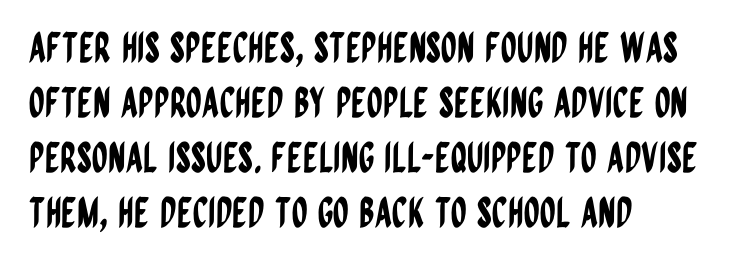
The image shows 41 px condensed sans-serif type, upright; set left-aligned, normal line spacing (1.34x), normal letter spacing, not underlined; low stroke contrast and a large x-height.
